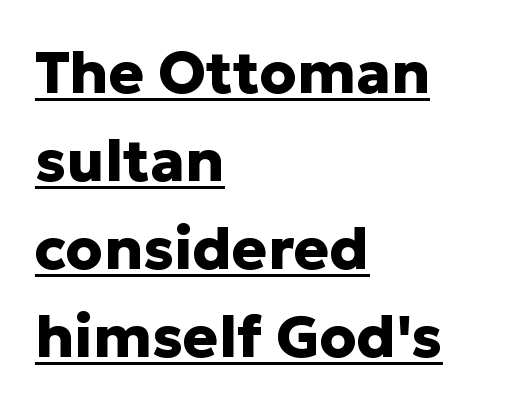
The image shows 59 px heavy sans-serif type, upright; set left-aligned, normal line spacing (1.49x), normal letter spacing, underlined; low stroke contrast and a medium x-height.
